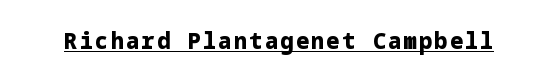
The image shows 22 px bold type, upright; set underlined.
